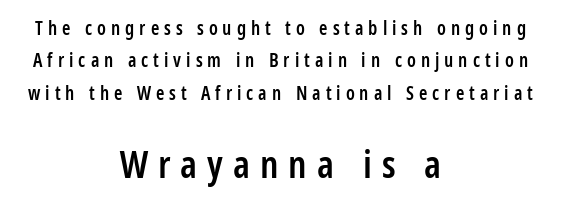
I'd describe the lettering as semibold — firm but not a full bold. Glyph-to-glyph distance is far greater than everyday printed text. The rendering uses natural spacing where letterforms have individual widths. Has an underline been added? It has not.
